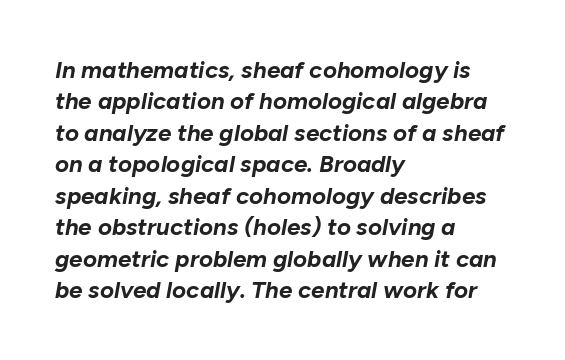
The image shows 24 px bold type, italic (leaning right); set left-aligned, normal line spacing (1.31x), normal letter spacing, not underlined.
